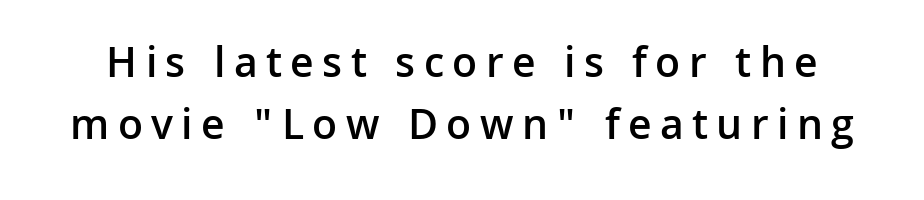
Q: Is the text bold? A: Semi-bold.
Q: Is the text italic (slanted)? A: No, it is upright.
Q: Is the typeface a serif or a sans-serif typeface? A: Sans-serif.
Q: Is the text underlined? A: No.
Q: Is the spacing between lines tight, normal or loose? A: Normal.
Q: Width (condensed, normal, or wide)? A: Normal.
Q: Stroke contrast? A: Low.
Q: x-height? A: Medium.
Q: Monospaced? A: No.
